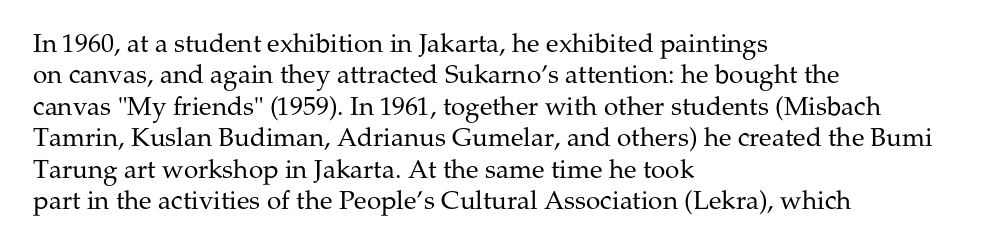
What stands out about the letter spacing? Nothing — it is the standard amount. The rendering anchors every line to the left-hand side. A light-to-regular cut is what we see here. Ordinary non-slanted type is in use.
